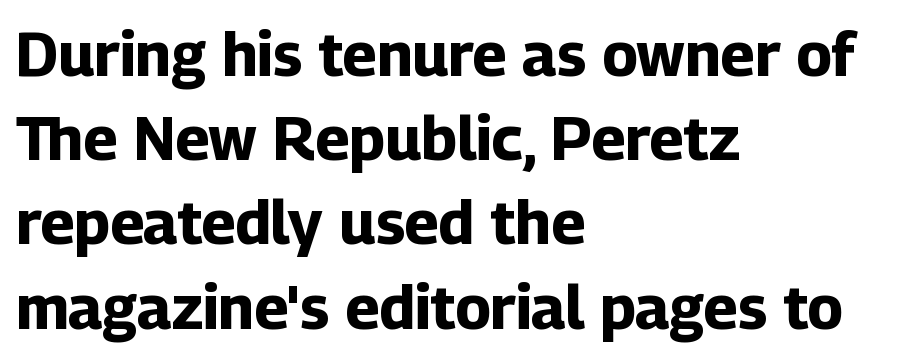
The image shows 61 px bold sans-serif type, upright; set left-aligned, normal line spacing (1.38x), normal letter spacing, not underlined; low stroke contrast and a medium x-height.
